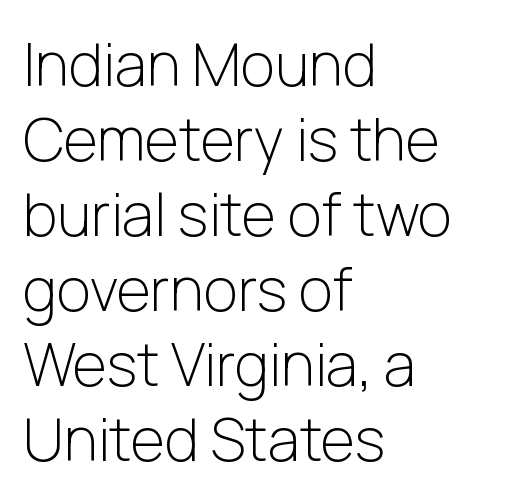
Typeset ragged right — the left edge is the straight one. The rendering uses natural spacing where letterforms have individual widths. Quick note: underline off. This block has exactly the height ordinary leading produces.
